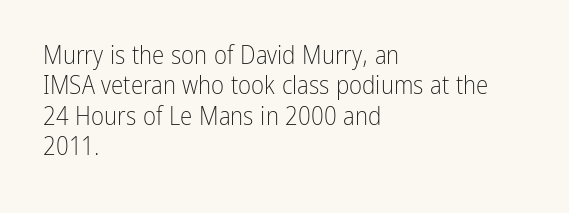
Q: Is the text bold? A: No.
Q: Is the text italic (slanted)? A: No, it is upright.
Q: Is the text underlined? A: No.
Q: How is the paragraph aligned? A: Left-aligned.
Q: Is the spacing between letters normal or unusually wide? A: Normal.
